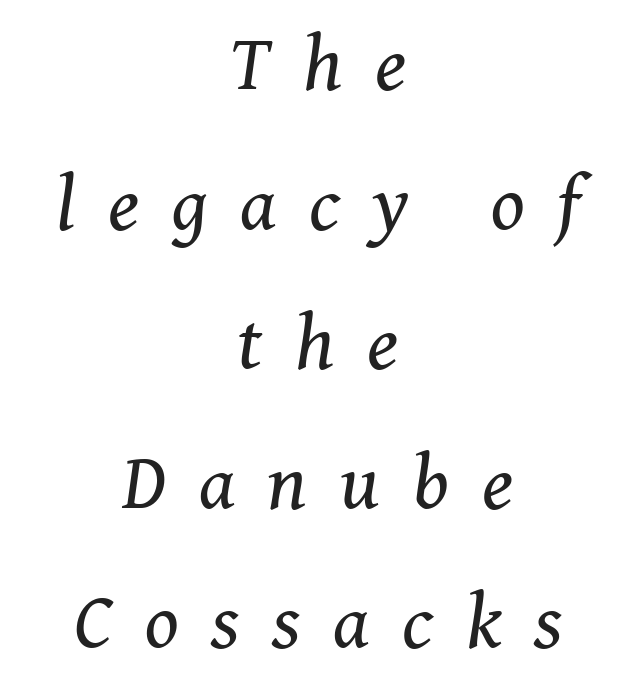
The image shows 78 px regular-weight serif type, italic (leaning right); set centered, line spacing 1.79x, unusually wide letter spacing (+0.42 em), not underlined; medium stroke contrast and a medium x-height.
